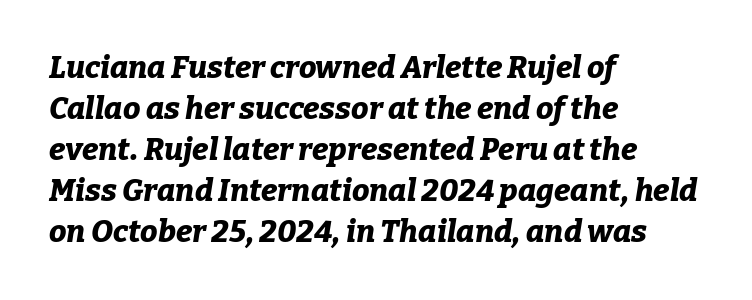
{"italic": "yes", "lean": "right", "slant_degrees": 9, "bold": "yes", "weight": "bold", "width": "normal", "stroke_contrast": "low", "x_height": "medium", "monospaced": "no", "underline": "no", "align": "left", "line_spacing": "normal", "line_spacing_ratio": 1.32, "letter_spacing": "normal", "letter_spacing_em": 0.0, "glyph_px": 31}
